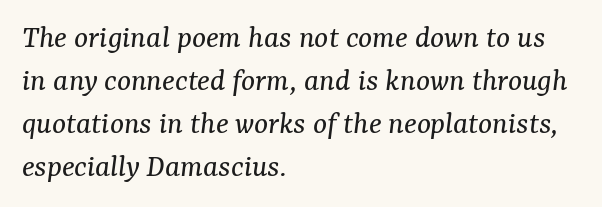
{"serif": "yes", "italic": "yes", "lean": "right", "slant_degrees": 7, "bold": "no", "weight": "regular", "width": "normal", "stroke_contrast": "medium", "x_height": "medium", "monospaced": "no", "underline": "no", "align": "left", "line_spacing": "normal", "line_spacing_ratio": 1.3, "letter_spacing": "normal", "letter_spacing_em": 0.0, "glyph_px": 33}
